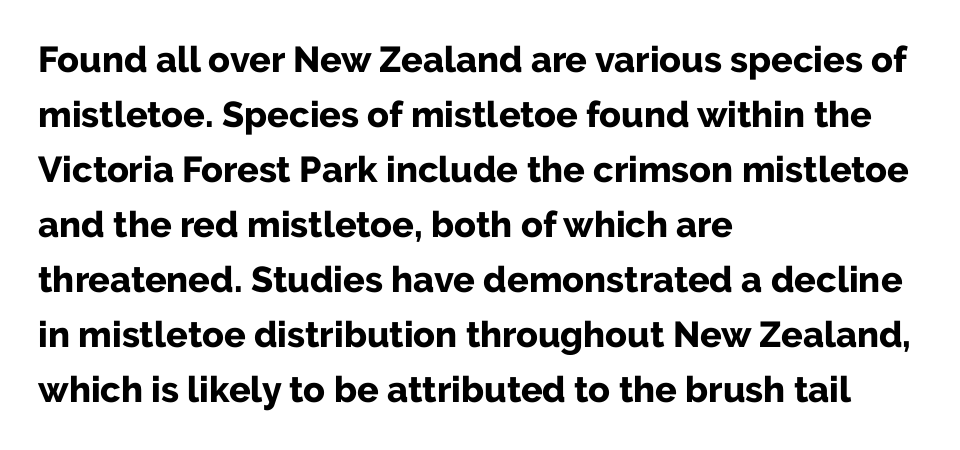
{"serif": "no", "italic": "no", "bold": "yes", "weight": "bold", "width": "normal", "stroke_contrast": "low", "x_height": "medium", "monospaced": "no", "underline": "no", "align": "left", "line_spacing": "normal", "line_spacing_ratio": 1.53, "letter_spacing": "normal", "letter_spacing_em": 0.0, "glyph_px": 36}
